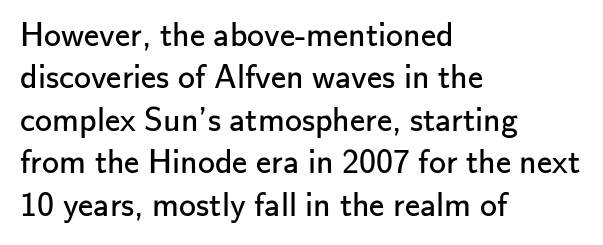
{"serif": "no", "italic": "no", "bold": "no", "weight": "regular", "width": "normal", "stroke_contrast": "low", "x_height": "small", "monospaced": "no", "underline": "no", "align": "left", "line_spacing": "normal", "line_spacing_ratio": 1.25, "letter_spacing": "normal", "letter_spacing_em": 0.0, "glyph_px": 34}
